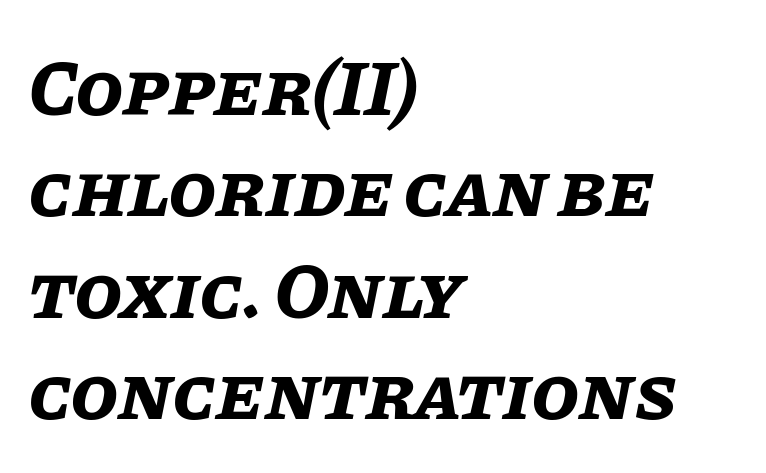
The image shows 78 px bold type, italic (leaning right); set left-aligned, normal line spacing (1.3x), normal letter spacing, not underlined; low stroke contrast and a large x-height.
